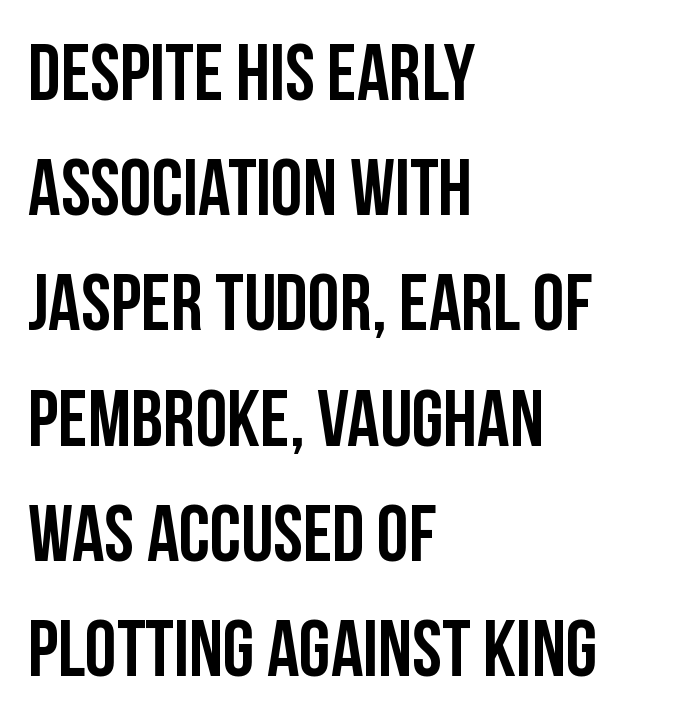
The image shows 80 px condensed sans-serif type, upright; set left-aligned, normal line spacing (1.44x), normal letter spacing, not underlined; low stroke contrast and a large x-height.
